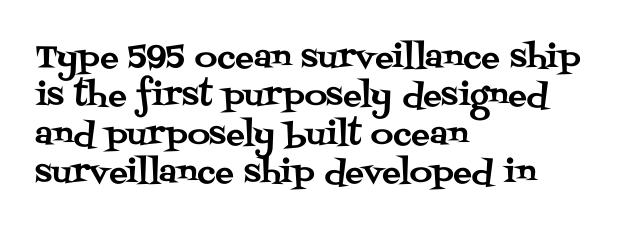
The rendering shows small feet on the letterforms — a serif design. Type without underlining. Looks like regular typesetting: each glyph gets only the width it needs. Short and long lines alike share a common starting point at left. A typesetter would mark this as roman, not italic.
